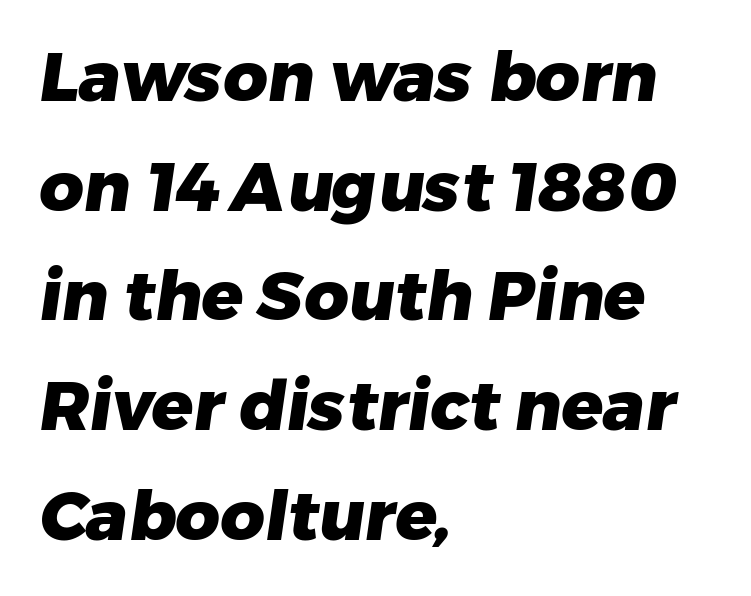
{"serif": "no", "bold": "yes", "weight": "heavy", "width": "normal", "stroke_contrast": "low", "x_height": "medium", "monospaced": "no", "underline": "no", "align": "left", "line_spacing": "normal", "line_spacing_ratio": 1.59, "letter_spacing": "normal", "letter_spacing_em": 0.0, "glyph_px": 69}
